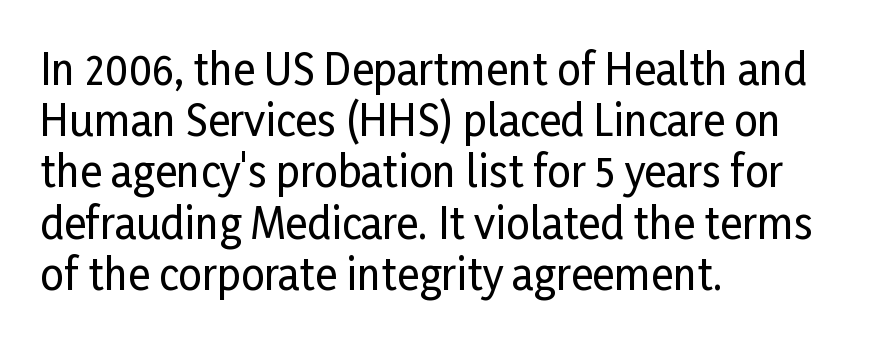
Here the designer chose a conventional face with non-uniform glyph widths. The gap between lines stays unmarked. Unlike italic type, these characters show no tilt at all. The face used here is rendered with its standard letterfit. Type style note: lacks serifs.
